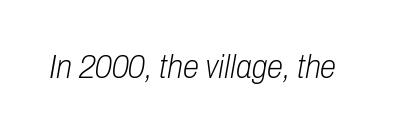
{"italic": "yes", "lean": "right", "slant_degrees": 10, "bold": "no", "weight": "light", "width": "condensed", "stroke_contrast": "low", "x_height": "medium", "monospaced": "no", "underline": "no", "letter_spacing": "normal", "letter_spacing_em": 0.0, "glyph_px": 33}
